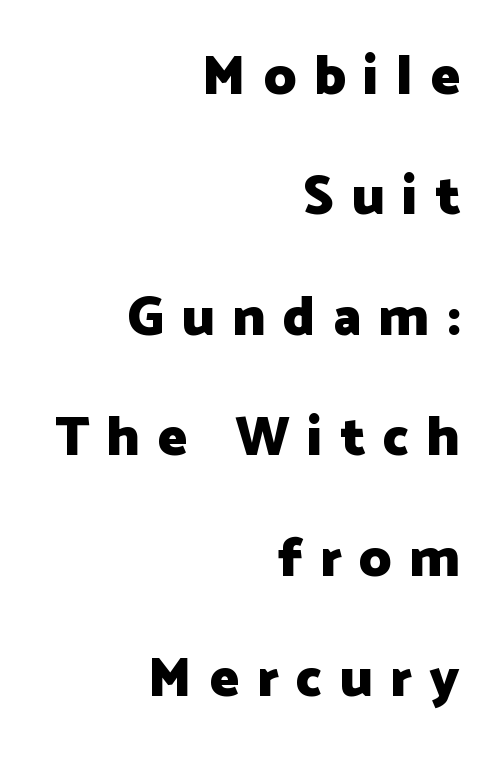
Q: Is the text bold? A: Yes.
Q: Is the text italic (slanted)? A: No, it is upright.
Q: Is the typeface a serif or a sans-serif typeface? A: Sans-serif.
Q: Is the text underlined? A: No.
Q: How is the paragraph aligned? A: Right-aligned.
Q: Is the spacing between letters normal or unusually wide? A: Unusually wide.
Q: Is the spacing between lines tight, normal or loose? A: Loose.
Q: Width (condensed, normal, or wide)? A: Normal.
Q: Stroke contrast? A: Low.
Q: x-height? A: Medium.
Q: Monospaced? A: No.
